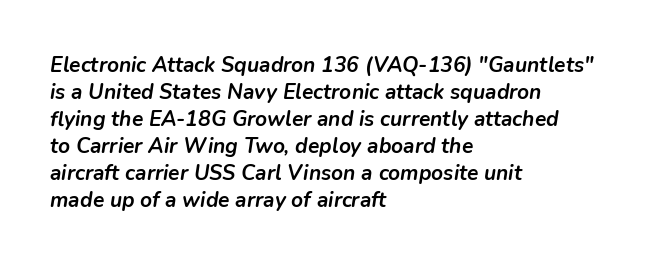
{"italic": "yes", "lean": "right", "slant_degrees": 9, "bold": "yes", "underline": "no", "align": "left", "line_spacing": "normal", "line_spacing_ratio": 1.29, "letter_spacing": "normal", "letter_spacing_em": 0.0, "glyph_px": 21}
